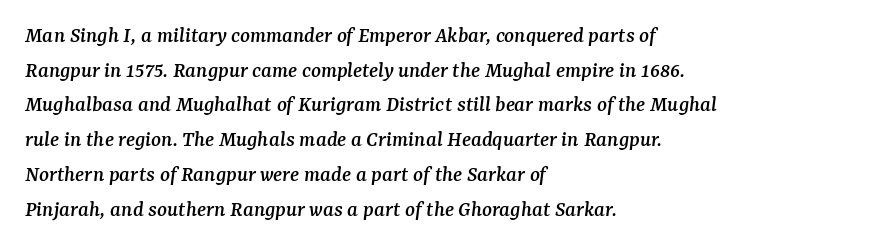
Every row of glyphs begins at an identical x-position on the left. Successive baselines arrive at the customary interval. The space directly below the letters is spotless. Notice how the stems are inclined rather than vertical — that's the hallmark of italics. These lines keep a tight, regular rhythm from letter to letter.
